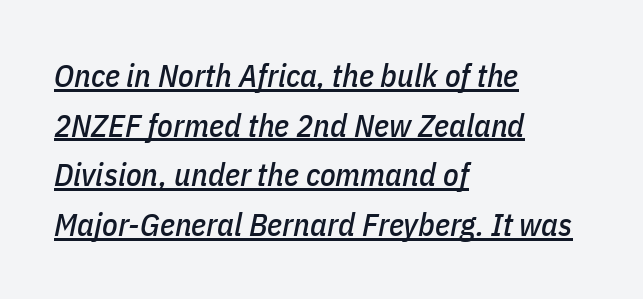
{"italic": "yes", "lean": "right", "slant_degrees": 11, "width": "condensed", "stroke_contrast": "low", "x_height": "medium", "monospaced": "no", "underline": "yes", "align": "left", "line_spacing": "normal", "line_spacing_ratio": 1.55, "letter_spacing": "normal", "letter_spacing_em": 0.0, "glyph_px": 32}
